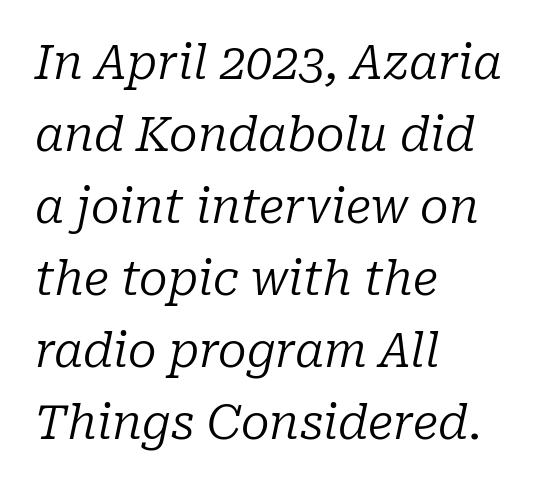
The image shows 47 px regular-weight serif type, italic (leaning right); set left-aligned, normal line spacing (1.53x), normal letter spacing, not underlined; low stroke contrast and a medium x-height.
